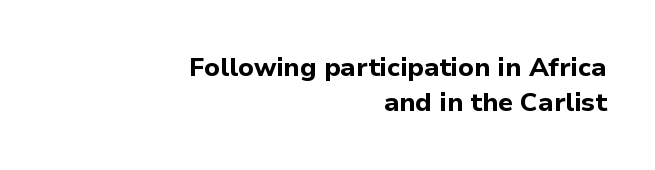
{"italic": "no", "bold": "yes", "underline": "no", "align": "right", "line_spacing": "normal", "line_spacing_ratio": 1.33, "letter_spacing": "normal", "letter_spacing_em": 0.0, "glyph_px": 26}
